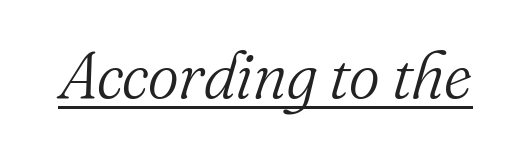
{"serif": "yes", "italic": "yes", "lean": "right", "slant_degrees": 16, "bold": "no", "weight": "light", "width": "normal", "stroke_contrast": "medium", "x_height": "small", "monospaced": "no", "underline": "yes", "letter_spacing": "normal", "letter_spacing_em": 0.0, "glyph_px": 66}
